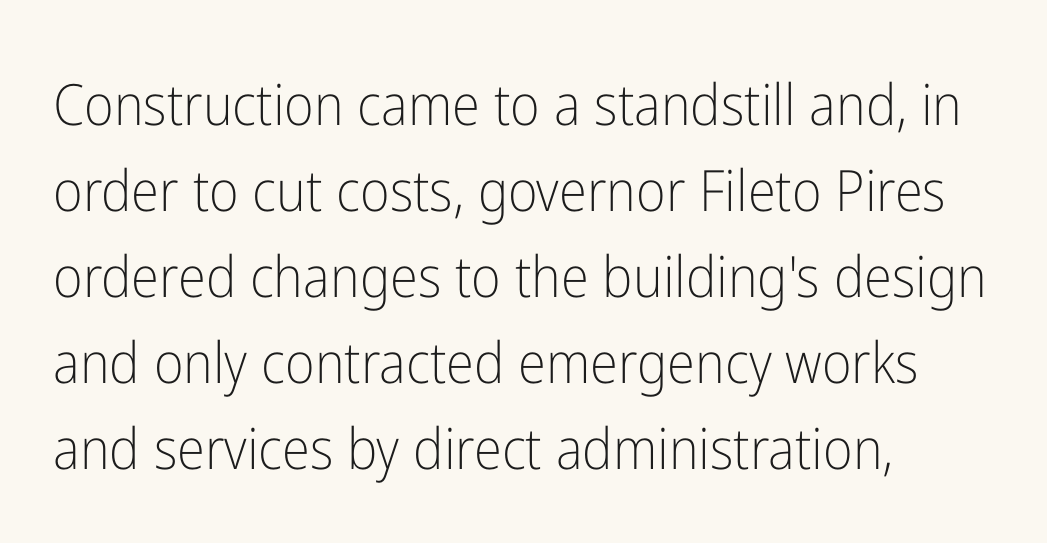
Rendered with straight, roman letterforms. Heft: none added — not bold. Leading: standard. A classic flush-left, rag-right setting is used for this passage. Classification — sans serif.
